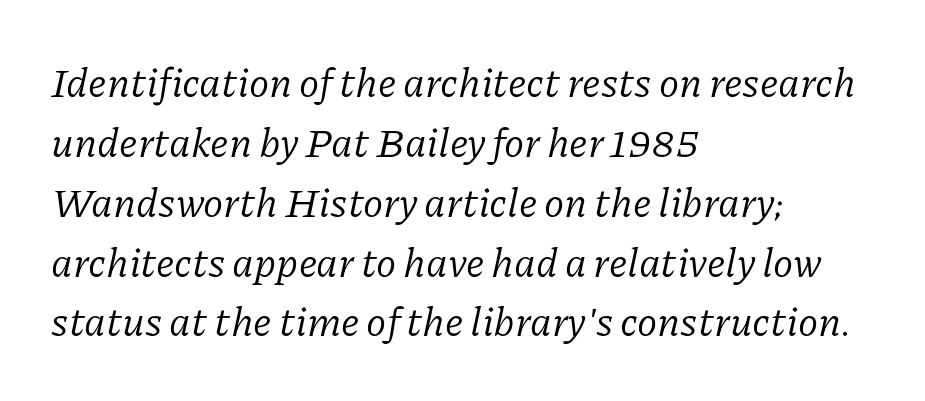
Q: Is the text bold? A: No.
Q: Is the text italic (slanted)? A: Yes, it leans right by about 11 degrees.
Q: Is the typeface a serif or a sans-serif typeface? A: Serif.
Q: Is the text underlined? A: No.
Q: How is the paragraph aligned? A: Left-aligned.
Q: Is the spacing between letters normal or unusually wide? A: Normal.
Q: Is the spacing between lines tight, normal or loose? A: Normal.
Q: Width (condensed, normal, or wide)? A: Normal.
Q: Stroke contrast? A: Low.
Q: x-height? A: Medium.
Q: Monospaced? A: No.
